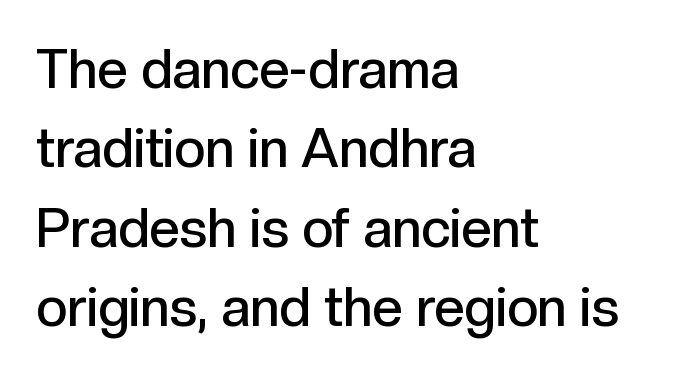
Lines of text with bare space underneath. Caption: semibold face, moderately heavy strokes. Nobody touched the tracking dial on this one. The setting favours the left margin, as ordinary paragraphs usually do. The lines sit at an ordinary, default distance from one another.
